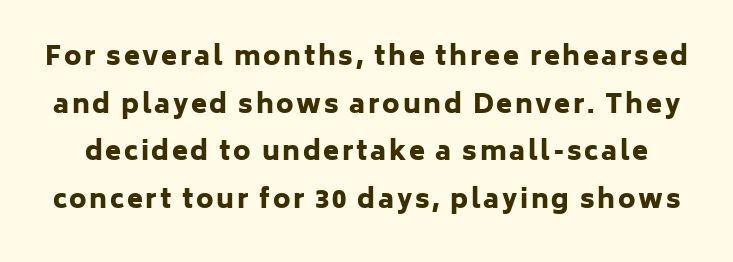
Q: Is the text bold? A: Yes.
Q: Is the text italic (slanted)? A: No, it is upright.
Q: Is the text underlined? A: No.
